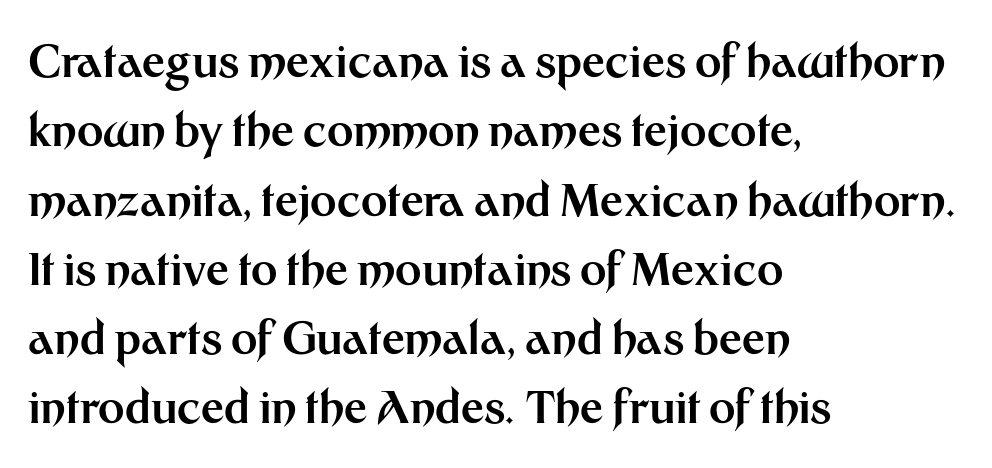
The image shows 45 px bold sans-serif type, upright; set left-aligned, normal line spacing (1.54x), normal letter spacing, not underlined; medium stroke contrast and a medium x-height.
